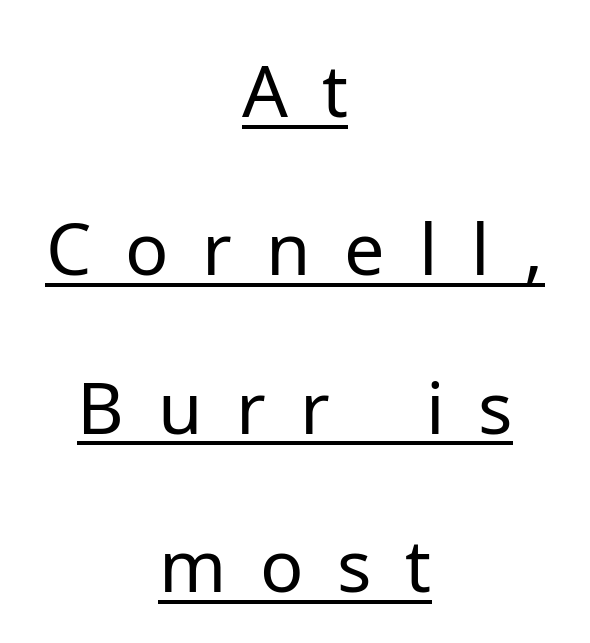
These lines are rendered in a variable-pitch font. Airy leading. The letters look calm and open, with moderate or lighter stems. Horizontal alignment here is central, giving a formal, balanced look. The typeface chosen for these lines omits serifs.
